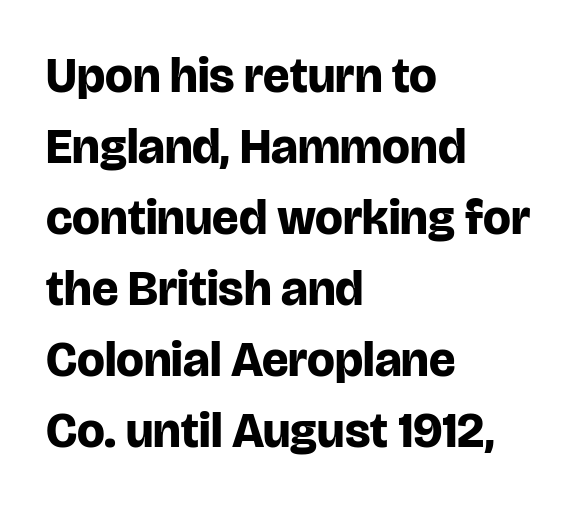
{"serif": "no", "italic": "no", "bold": "yes", "weight": "bold", "width": "normal", "stroke_contrast": "low", "x_height": "large", "monospaced": "no", "underline": "no", "align": "left", "line_spacing": "normal", "line_spacing_ratio": 1.45, "letter_spacing": "normal", "letter_spacing_em": 0.0, "glyph_px": 49}
